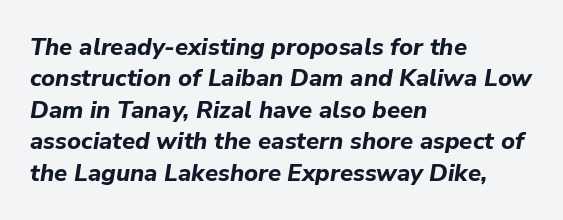
Is the type bold? Yes — the strokes are clearly thick and heavy. Every character sits at an angle, as italics do. Beneath every word, the page is bare. Honestly, the row spacing looks completely unremarkable.
